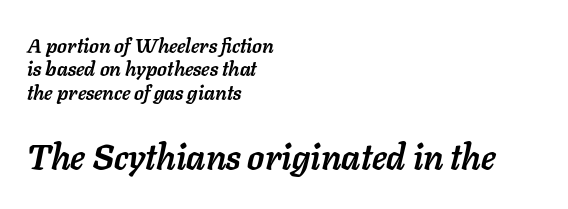
Q: Is the text bold? A: Yes.
Q: Is the text italic (slanted)? A: Yes, it leans right by about 11 degrees.
Q: Is the text underlined? A: No.
Q: How is the paragraph aligned? A: Left-aligned.
Q: Is the spacing between letters normal or unusually wide? A: Normal.
Q: Which block of text is set in a larger size, the first (top) or the second (bottom)? A: The second (bottom) one.
Q: Width (condensed, normal, or wide)? A: Normal.
Q: Stroke contrast? A: Low.
Q: x-height? A: Medium.
Q: Monospaced? A: No.
